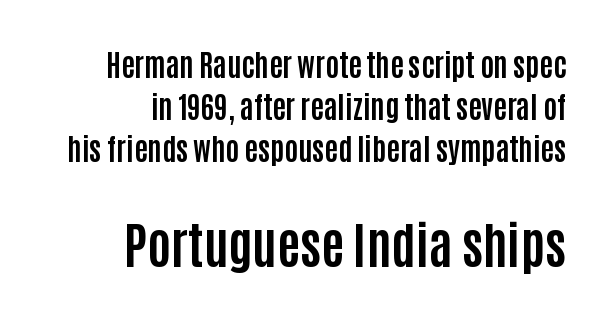
{"serif": "no", "italic": "no", "bold": "yes", "weight": "bold", "width": "condensed", "stroke_contrast": "low", "x_height": "large", "monospaced": "no", "underline": "no", "align": "right", "line_spacing": "normal", "line_spacing_ratio": 1.44, "letter_spacing": "normal", "letter_spacing_em": 0.0, "larger_block": "second", "size_ratio": 1.72, "glyph_px": 50}
